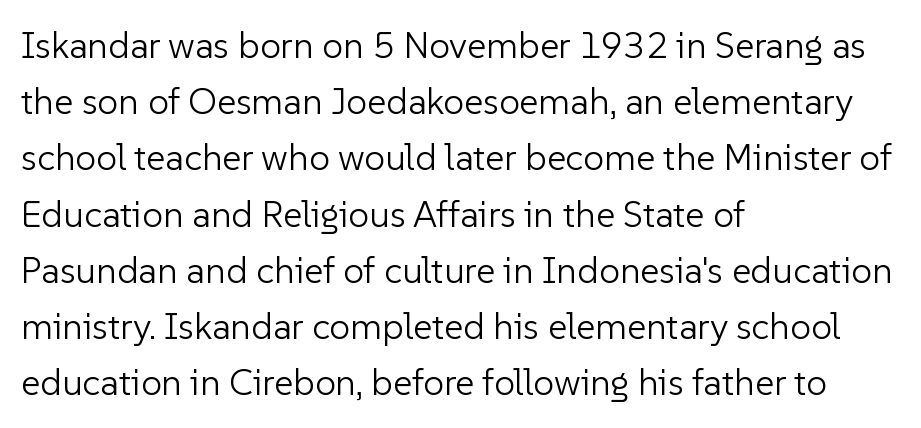
Every row of glyphs begins at an identical x-position on the left. Posture: vertical. Think of a printed novel: that variable character pitch is what you see here. The weight would be labelled regular, book, light, or lighter still.
